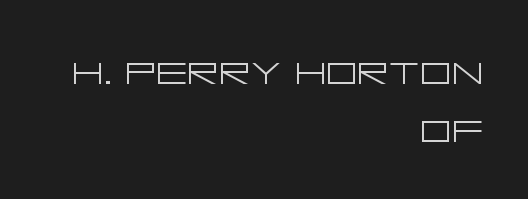
The strokes carry an ordinary text weight at most. Is this a sans? Yes — the strokes have no serifs. Underlining? Definitely not there. In CSS terms this would be text-align: right. Quick note: not italic, upright. The horizontal fit of the characters is conventional and even.
